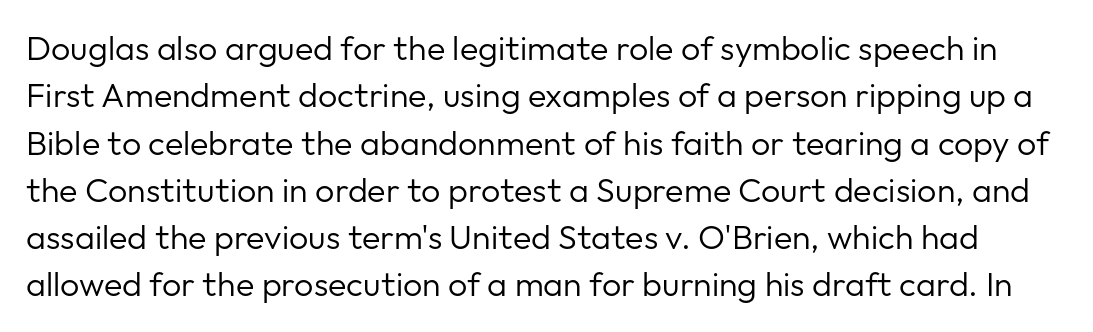
{"serif": "no", "italic": "no", "bold": "no", "weight": "regular", "width": "normal", "stroke_contrast": "low", "x_height": "medium", "monospaced": "no", "underline": "no", "line_spacing": "normal", "line_spacing_ratio": 1.39, "letter_spacing": "normal", "letter_spacing_em": 0.0, "glyph_px": 34}
